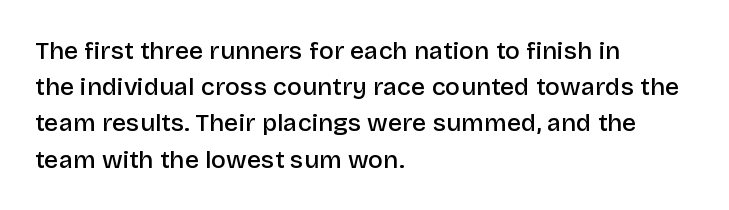
Caption: semibold face, moderately heavy strokes. Type without underlining. Quick note: interline space is typical. Vertical strokes here are truly vertical. Caption: multi-line text, flush left, ragged right.
